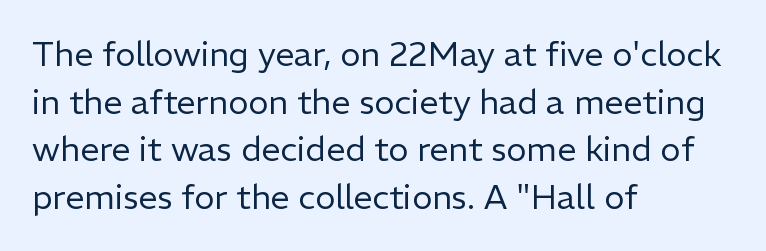
Q: Is the text bold? A: No.
Q: Is the text italic (slanted)? A: No, it is upright.
Q: Is the typeface a serif or a sans-serif typeface? A: Sans-serif.
Q: Is the text underlined? A: No.
Q: How is the paragraph aligned? A: Left-aligned.
Q: Is the spacing between letters normal or unusually wide? A: Normal.
Q: Is the spacing between lines tight, normal or loose? A: Normal.
Q: Width (condensed, normal, or wide)? A: Normal.
Q: Stroke contrast? A: Low.
Q: x-height? A: Medium.
Q: Monospaced? A: No.
